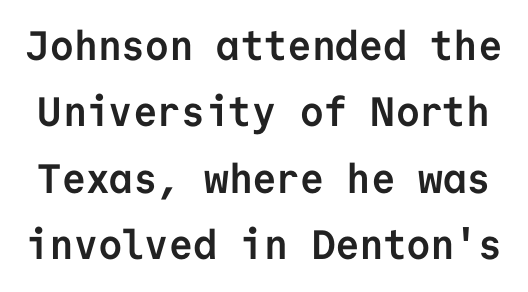
Q: Is the text bold? A: Yes.
Q: Is the text italic (slanted)? A: No, it is upright.
Q: Is the typeface a serif or a sans-serif typeface? A: Sans-serif.
Q: Is the text underlined? A: No.
Q: Is the spacing between letters normal or unusually wide? A: Normal.
Q: Is the spacing between lines tight, normal or loose? A: Normal.
Q: Width (condensed, normal, or wide)? A: Normal.
Q: Stroke contrast? A: Low.
Q: x-height? A: Medium.
Q: Monospaced? A: Yes.
